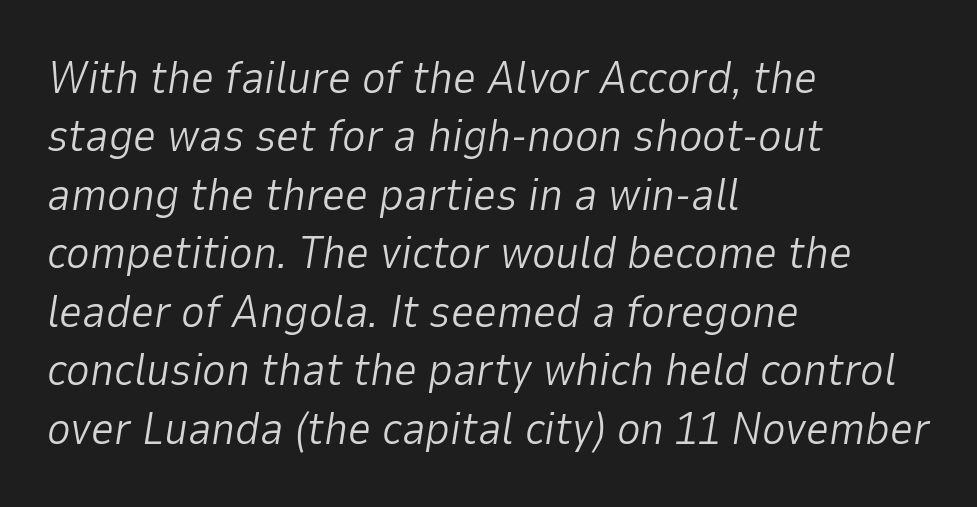
Q: Is the text bold? A: No.
Q: Is the text italic (slanted)? A: Yes, it leans right by about 9 degrees.
Q: Is the text underlined? A: No.
Q: How is the paragraph aligned? A: Left-aligned.
Q: Is the spacing between letters normal or unusually wide? A: Normal.
Q: Is the spacing between lines tight, normal or loose? A: Normal.
Q: Width (condensed, normal, or wide)? A: Normal.
Q: Stroke contrast? A: Low.
Q: x-height? A: Medium.
Q: Monospaced? A: No.
